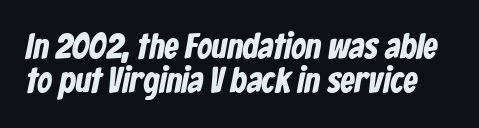
The image shows 36 px bold, condensed sans-serif type; set tight line spacing (0.95x), normal letter spacing, not underlined; low stroke contrast and a medium x-height.
